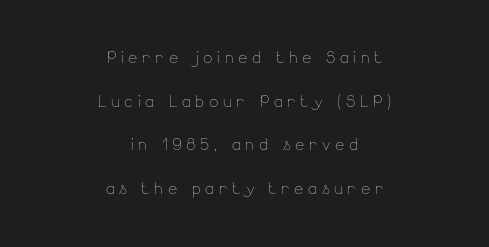
The image shows 22 px text type, upright; set centered, loose line spacing (1.98x), unusually wide letter spacing (+0.21 em), not underlined.
